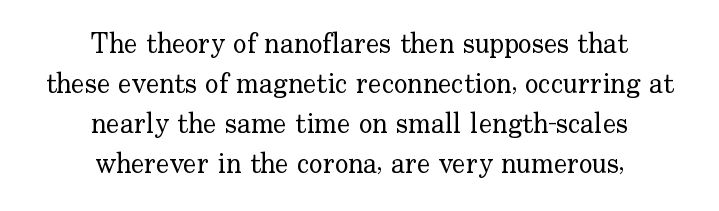
Q: Is the text bold? A: No.
Q: Is the text italic (slanted)? A: No, it is upright.
Q: Is the typeface a serif or a sans-serif typeface? A: Serif.
Q: Is the text underlined? A: No.
Q: How is the paragraph aligned? A: Centered.
Q: Is the spacing between letters normal or unusually wide? A: Normal.
Q: Is the spacing between lines tight, normal or loose? A: Normal.
Q: Width (condensed, normal, or wide)? A: Normal.
Q: Stroke contrast? A: Low.
Q: x-height? A: Small.
Q: Monospaced? A: No.
